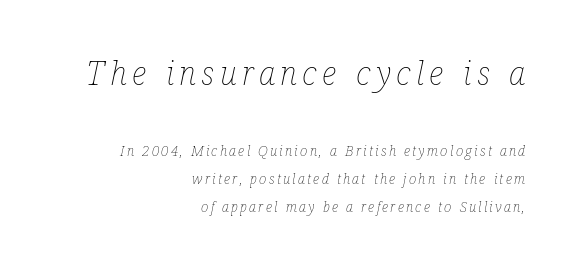
The passage shown stacks its lines with a broad gap. Each stroke keeps to a modest, everyday thickness or less. Which of the two is more prominent by size? The first, at the top. Quick note: underline off.
